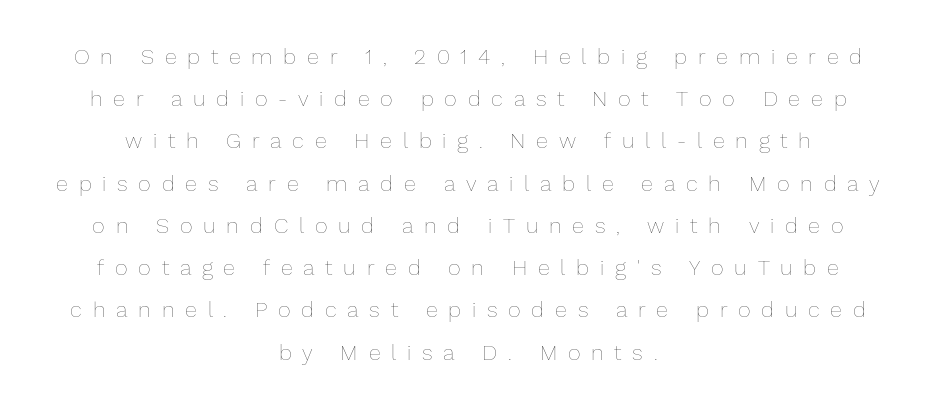
You could only call the tracking loose — the letters float apart. Notice the wide empty band between every row — that's loose leading. The font is comparable to plain body text, perhaps lighter. Check under the words: just untouched page. Reading down the block, each line starts at a different indent, mirrored at its end.
